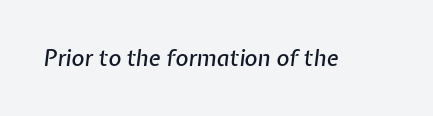
The image shows 22 px text type, italic (leaning right); set normal letter spacing, not underlined.
